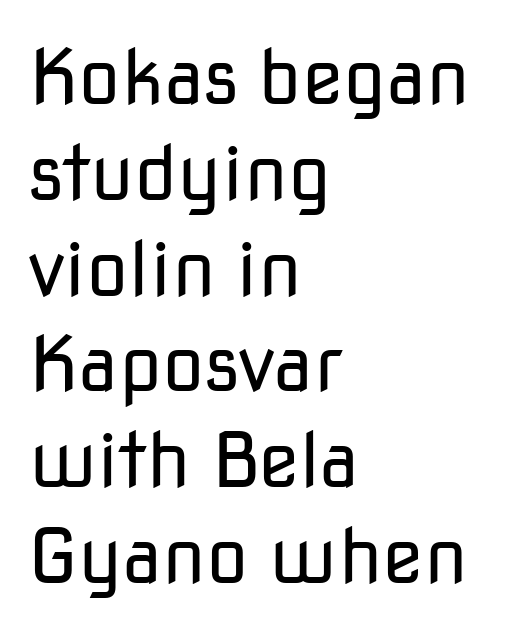
{"serif": "no", "italic": "no", "bold": "no", "weight": "regular", "width": "normal", "stroke_contrast": "low", "x_height": "medium", "monospaced": "no", "underline": "no", "align": "left", "line_spacing": "normal", "line_spacing_ratio": 1.26, "letter_spacing": "normal", "letter_spacing_em": 0.0, "glyph_px": 76}
